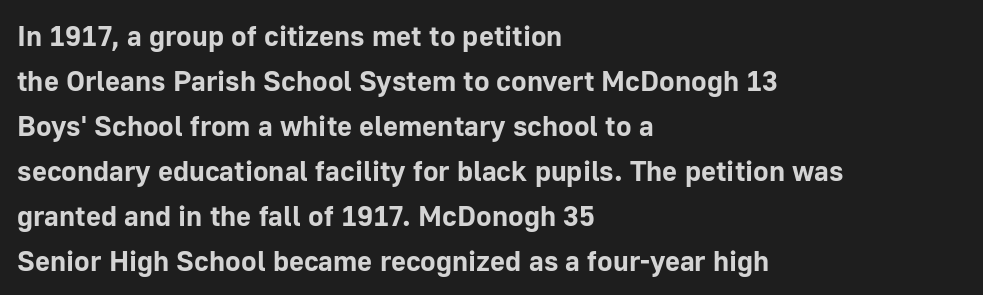
Q: Is the text bold? A: Yes.
Q: Is the text italic (slanted)? A: No, it is upright.
Q: Is the typeface a serif or a sans-serif typeface? A: Sans-serif.
Q: Is the text underlined? A: No.
Q: How is the paragraph aligned? A: Left-aligned.
Q: Is the spacing between letters normal or unusually wide? A: Normal.
Q: Is the spacing between lines tight, normal or loose? A: Normal.
Q: Width (condensed, normal, or wide)? A: Normal.
Q: Stroke contrast? A: Low.
Q: x-height? A: Medium.
Q: Monospaced? A: No.
